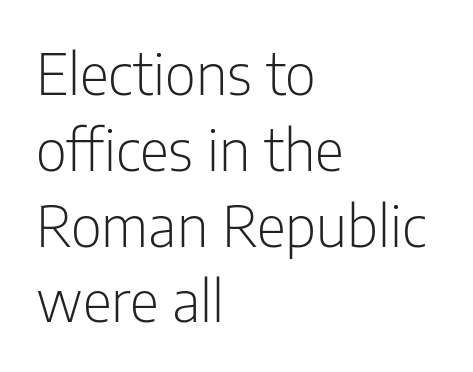
{"serif": "no", "italic": "no", "bold": "no", "weight": "light", "width": "condensed", "stroke_contrast": "low", "x_height": "medium", "monospaced": "no", "underline": "no", "align": "left", "line_spacing": "normal", "line_spacing_ratio": 1.33, "letter_spacing": "normal", "letter_spacing_em": 0.0, "glyph_px": 57}
